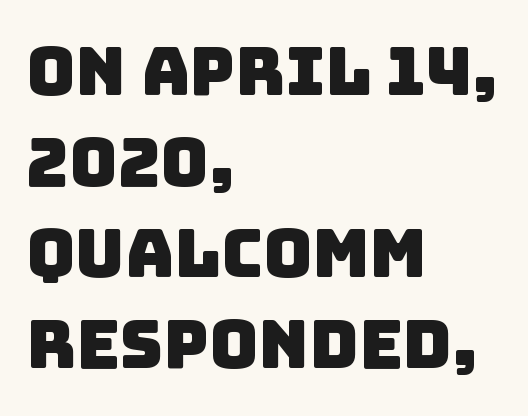
{"serif": "no", "width": "normal", "stroke_contrast": "low", "x_height": "large", "monospaced": "no", "underline": "no", "align": "left", "line_spacing": "normal", "line_spacing_ratio": 1.36, "letter_spacing": "normal", "letter_spacing_em": 0.0, "glyph_px": 67}
